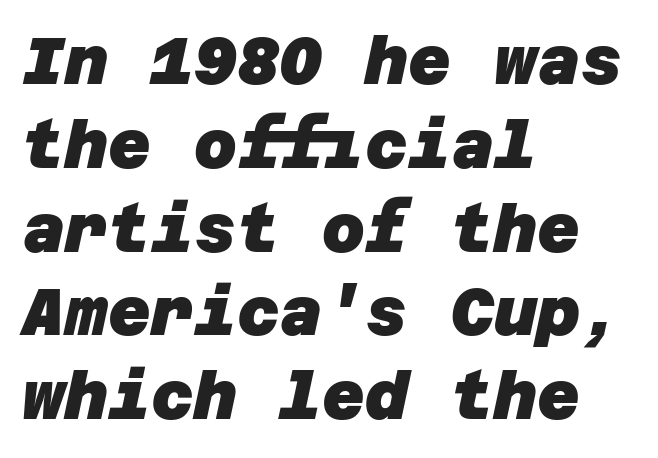
{"serif": "no", "bold": "yes", "weight": "heavy", "width": "normal", "stroke_contrast": "low", "x_height": "large", "underline": "no", "align": "left", "line_spacing": "normal", "line_spacing_ratio": 1.27, "letter_spacing": "normal", "letter_spacing_em": 0.0, "glyph_px": 66}
